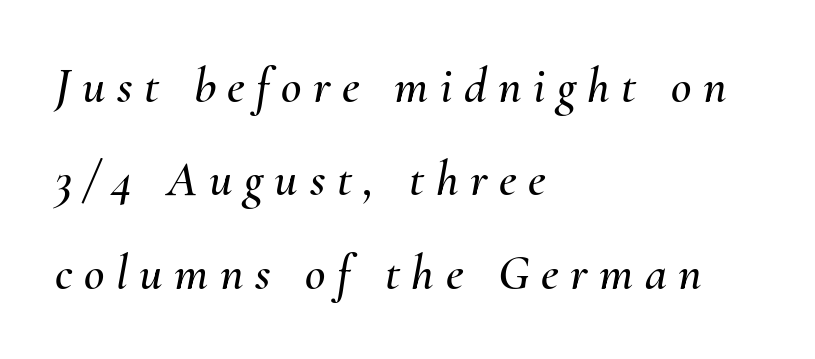
The words here are not underlined. The rendering applies a slant to the glyphs. Spacing between characters has been opened up far beyond the box default. Here the designer chose a conventional face with non-uniform glyph widths. This sample is left-justified, so line endings fall wherever the words run out.
